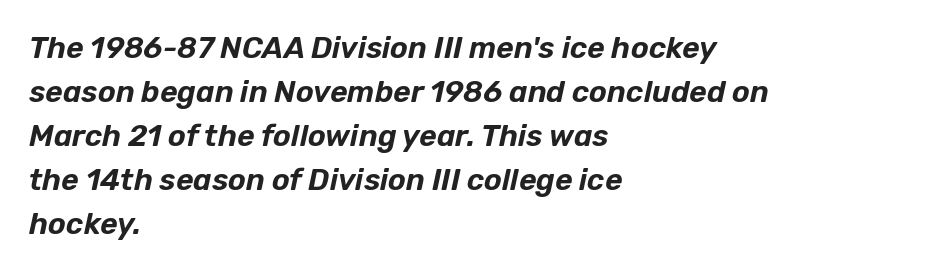
Q: Is the text italic (slanted)? A: Yes, it leans right by about 12 degrees.
Q: Is the text underlined? A: No.
Q: How is the paragraph aligned? A: Left-aligned.
Q: Is the spacing between letters normal or unusually wide? A: Normal.
Q: Is the spacing between lines tight, normal or loose? A: Normal.
Q: Width (condensed, normal, or wide)? A: Normal.
Q: Stroke contrast? A: Low.
Q: x-height? A: Medium.
Q: Monospaced? A: No.
